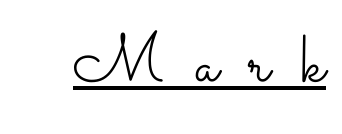
The typesetting does not lean heavy: it is not bold. The passage shown is typed in a proportional face where columns would drift. The rendered words wear a rule along their underside. Compared with typical body copy, the letter spacing here is much looser.
